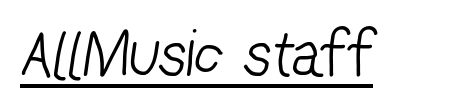
Q: Is the text bold? A: No.
Q: Is the typeface a serif or a sans-serif typeface? A: Sans-serif.
Q: Is the text underlined? A: Yes.
Q: Is the spacing between letters normal or unusually wide? A: Normal.
Q: Width (condensed, normal, or wide)? A: Condensed.
Q: Stroke contrast? A: Low.
Q: x-height? A: Medium.
Q: Monospaced? A: No.
